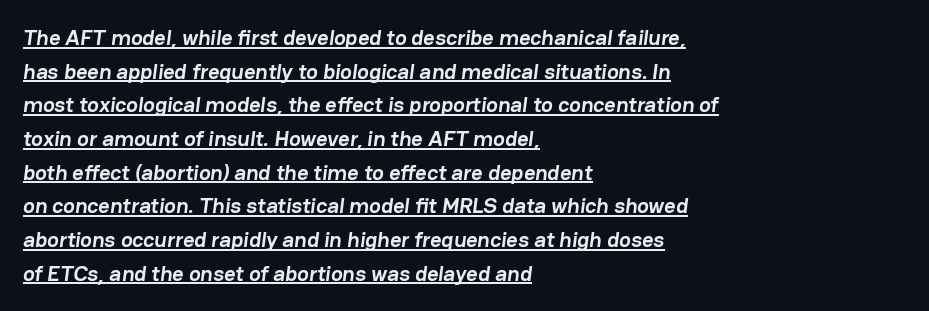
{"bold": "yes", "underline": "yes", "align": "left", "line_spacing": "normal", "line_spacing_ratio": 1.53, "letter_spacing": "normal", "letter_spacing_em": 0.0, "glyph_px": 22}
